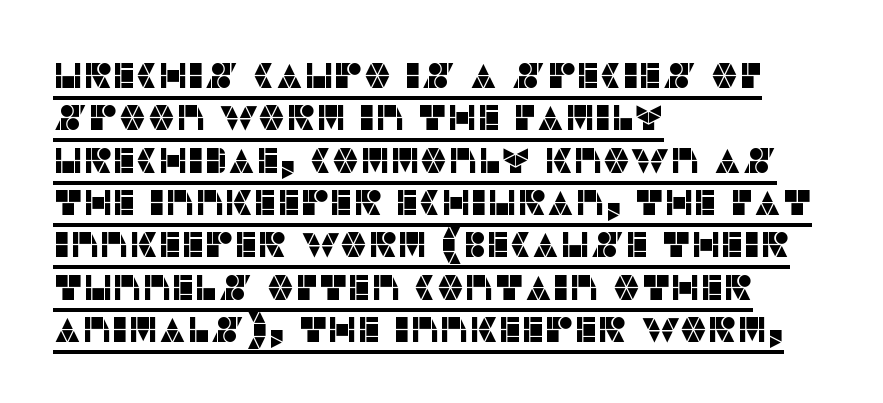
The image shows 35 px sans-serif type, upright; set left-aligned, line spacing 1.21x, normal letter spacing, underlined; low stroke contrast and a large x-height.
